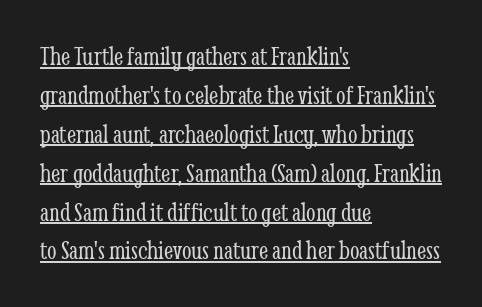
The image shows 27 px text type, upright; set left-aligned, normal line spacing (1.44x), normal letter spacing, underlined.
